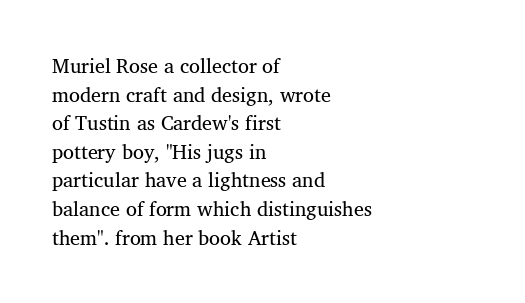
Honestly, the letter spacing is just normal — you wouldn't notice it. Every row of glyphs begins at an identical x-position on the left. The lettering holds an erect, upright posture throughout. A typesetter would call this leading conventional body-copy spacing.
